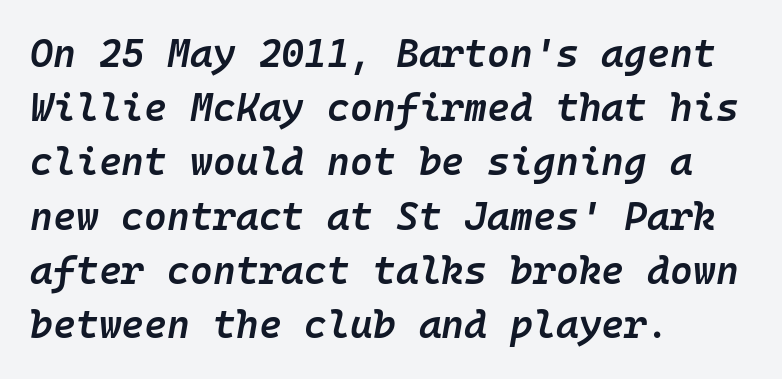
Q: Is the text bold? A: Semi-bold.
Q: Is the text italic (slanted)? A: Yes, it leans right by about 10 degrees.
Q: Is the text underlined? A: No.
Q: How is the paragraph aligned? A: Left-aligned.
Q: Is the spacing between letters normal or unusually wide? A: Normal.
Q: Is the spacing between lines tight, normal or loose? A: Normal.
Q: Width (condensed, normal, or wide)? A: Normal.
Q: Stroke contrast? A: Low.
Q: x-height? A: Medium.
Q: Monospaced? A: Yes.
